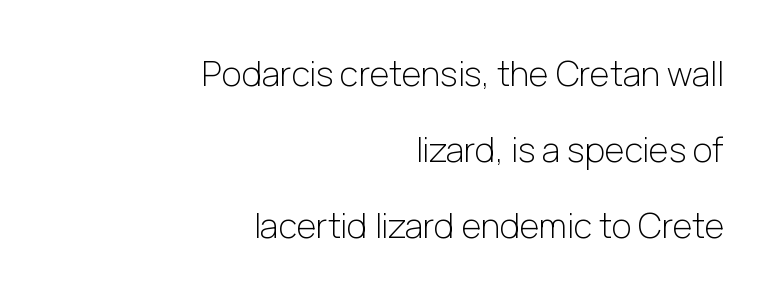
No extra ink here — the face is not bold. These lines were composed using upright roman letters. The tracking reads as untouched default to a designer's eye. Baseline-to-baseline distance is far greater than the letter height. One-word summary of the alignment: right.
